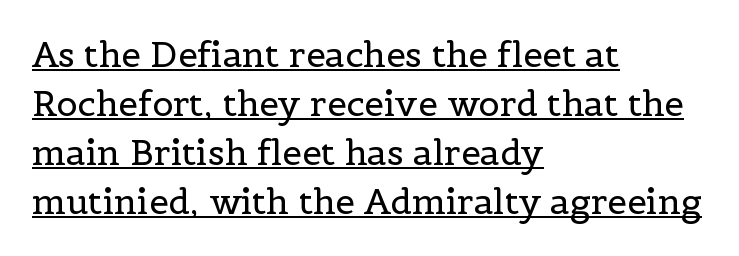
The image shows 35 px regular-weight serif type, upright; set left-aligned, normal line spacing (1.4x), normal letter spacing, underlined; a medium x-height.
